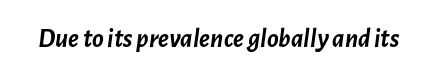
Q: Is the text bold? A: Yes.
Q: Is the text italic (slanted)? A: Yes, it leans right by about 7 degrees.
Q: Is the text underlined? A: No.
Q: Is the spacing between letters normal or unusually wide? A: Normal.
